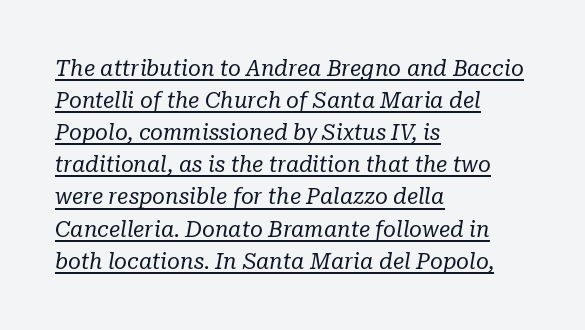
The image shows 22 px text type, italic (leaning right); set left-aligned, normal line spacing (1.46x), normal letter spacing, underlined.
